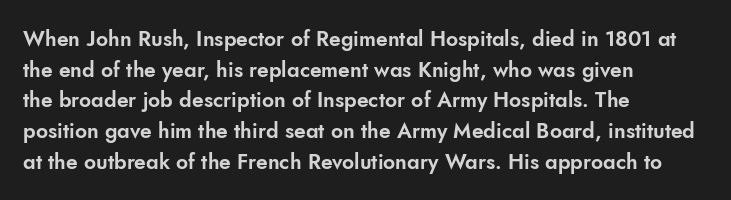
Style check: upright. Quick note: interline space is typical. This sample uses plain, unmodified letter spacing. In CSS terms this would be text-align: left.
